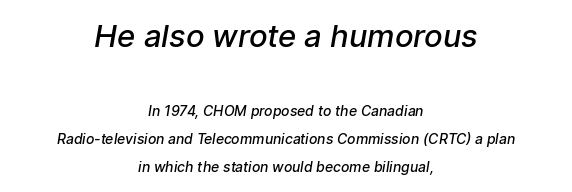
The image shows 31 px semibold sans-serif type; set centered, loose line spacing (1.98x), normal letter spacing, not underlined; the first (top) block is 2.21x larger; low stroke contrast and a medium x-height.
